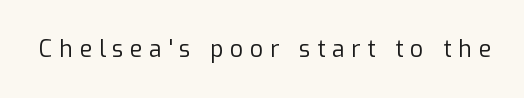
The image shows 23 px text type, upright; set unusually wide letter spacing (+0.29 em), not underlined.
